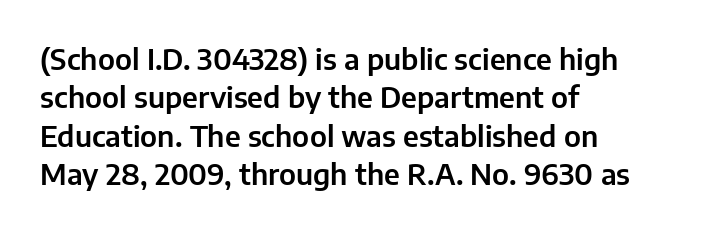
Q: Is the text italic (slanted)? A: No, it is upright.
Q: Is the typeface a serif or a sans-serif typeface? A: Sans-serif.
Q: Is the text underlined? A: No.
Q: How is the paragraph aligned? A: Left-aligned.
Q: Is the spacing between letters normal or unusually wide? A: Normal.
Q: Is the spacing between lines tight, normal or loose? A: Normal.
Q: Width (condensed, normal, or wide)? A: Normal.
Q: Stroke contrast? A: Low.
Q: x-height? A: Medium.
Q: Monospaced? A: No.
